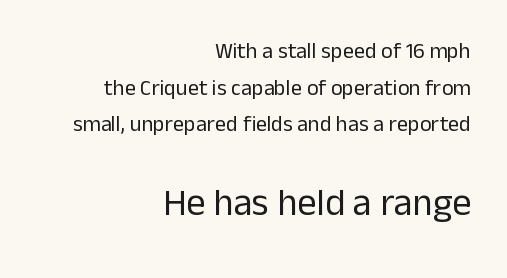
{"serif": "no", "italic": "no", "bold": "no", "weight": "regular", "width": "normal", "stroke_contrast": "low", "x_height": "medium", "monospaced": "no", "underline": "no", "align": "right", "line_spacing": "normal", "line_spacing_ratio": 1.67, "letter_spacing": "normal", "letter_spacing_em": 0.0, "larger_block": "second", "size_ratio": 1.73, "glyph_px": 38}
